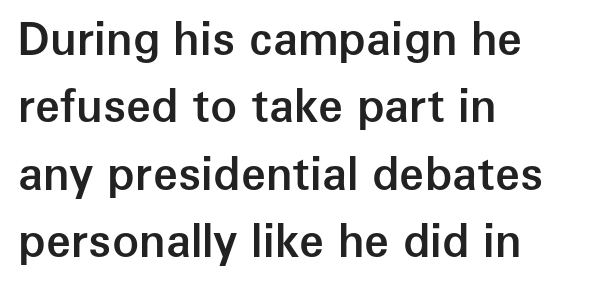
As a designer I'd log this as weight 600, semibold. If you measured baseline to baseline, you'd find a middling distance. What stands out about the letter spacing? Nothing — it is the standard amount. Posture: vertical. Each letter keeps its own natural width here, so spacing adapts to shape.
